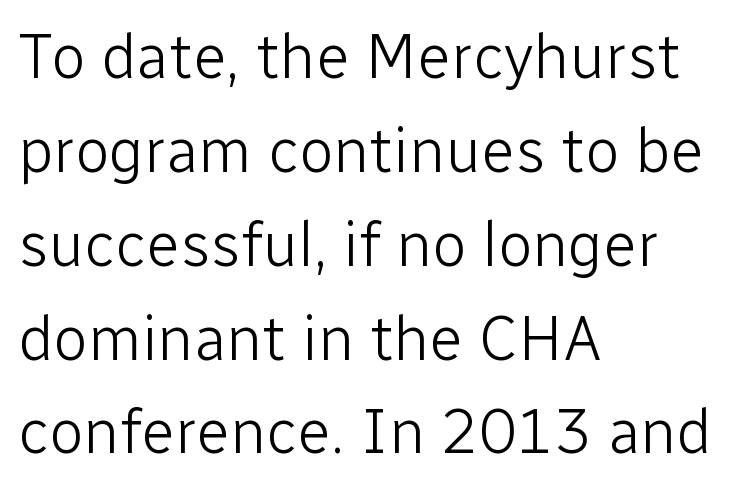
{"serif": "no", "italic": "no", "bold": "no", "weight": "light", "width": "normal", "stroke_contrast": "low", "x_height": "medium", "monospaced": "no", "underline": "no", "align": "left", "line_spacing": "normal", "line_spacing_ratio": 1.49, "letter_spacing": "normal", "letter_spacing_em": 0.0, "glyph_px": 63}
